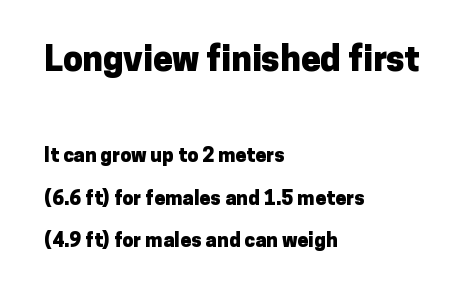
Q: Is the text bold? A: Yes.
Q: Is the text italic (slanted)? A: No, it is upright.
Q: Is the typeface a serif or a sans-serif typeface? A: Sans-serif.
Q: Is the text underlined? A: No.
Q: How is the paragraph aligned? A: Left-aligned.
Q: Is the spacing between letters normal or unusually wide? A: Normal.
Q: Is the spacing between lines tight, normal or loose? A: Loose.
Q: Which block of text is set in a larger size, the first (top) or the second (bottom)? A: The first (top) one.
Q: Width (condensed, normal, or wide)? A: Normal.
Q: Stroke contrast? A: Low.
Q: x-height? A: Medium.
Q: Monospaced? A: No.
